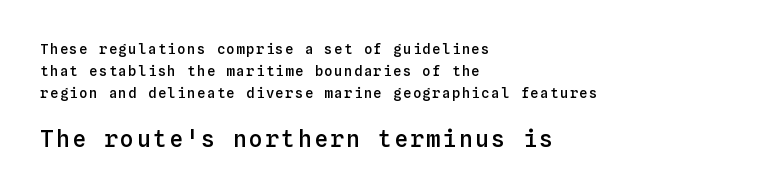
The image shows 23 px text type, upright; set left-aligned, normal line spacing (1.56x), not underlined; the second (bottom) block is 1.64x larger.
